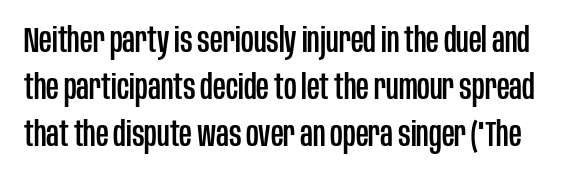
The image shows 35 px condensed sans-serif type, upright; set normal line spacing (1.34x), normal letter spacing, not underlined; low stroke contrast and a large x-height.
